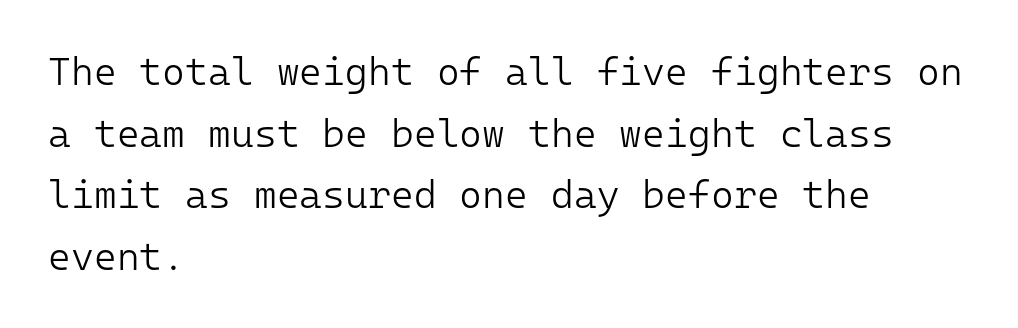
Q: Is the text bold? A: No.
Q: Is the text italic (slanted)? A: No, it is upright.
Q: Is the typeface a serif or a sans-serif typeface? A: Sans-serif.
Q: Is the text underlined? A: No.
Q: How is the paragraph aligned? A: Left-aligned.
Q: Is the spacing between letters normal or unusually wide? A: Normal.
Q: Is the spacing between lines tight, normal or loose? A: Normal.
Q: Width (condensed, normal, or wide)? A: Normal.
Q: Stroke contrast? A: Low.
Q: x-height? A: Medium.
Q: Monospaced? A: Yes.
